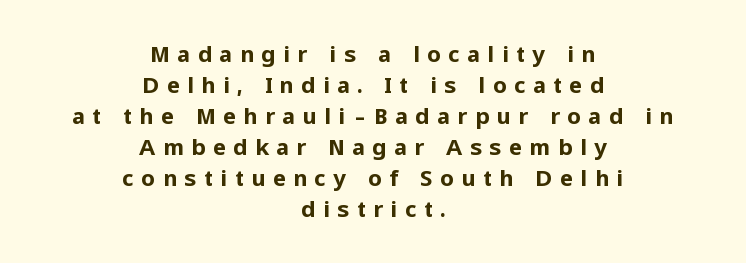
The image shows 22 px bold type, upright; set centered, normal line spacing (1.41x), unusually wide letter spacing (+0.33 em), not underlined.
